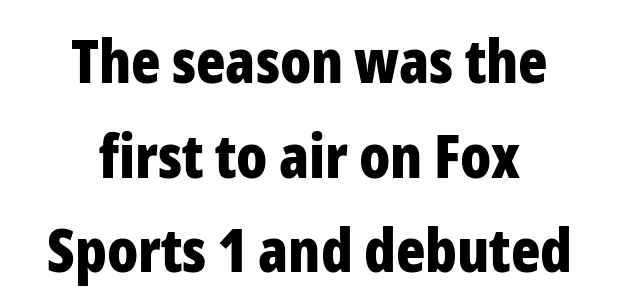
The image shows 61 px bold, condensed sans-serif type, upright; set centered, normal line spacing (1.55x), normal letter spacing, not underlined; low stroke contrast and a medium x-height.
